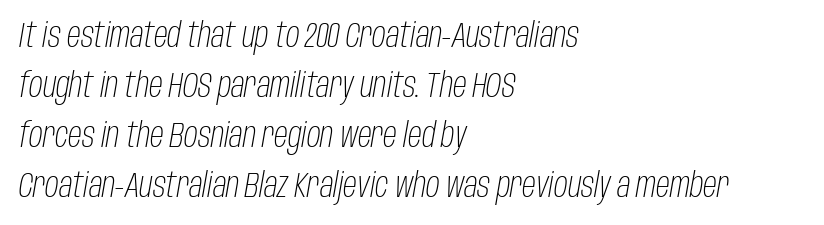
Q: Is the text bold? A: No.
Q: Is the text italic (slanted)? A: Yes, it leans right by about 10 degrees.
Q: Is the text underlined? A: No.
Q: How is the paragraph aligned? A: Left-aligned.
Q: Is the spacing between letters normal or unusually wide? A: Normal.
Q: Is the spacing between lines tight, normal or loose? A: Normal.
Q: Width (condensed, normal, or wide)? A: Condensed.
Q: Stroke contrast? A: Low.
Q: x-height? A: Large.
Q: Monospaced? A: No.
